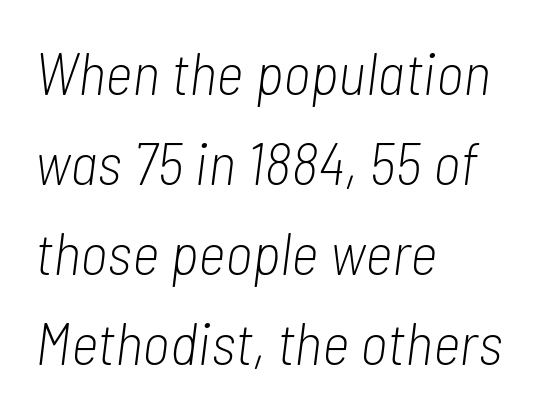
Q: Is the text bold? A: No.
Q: Is the text italic (slanted)? A: Yes, it leans right by about 7 degrees.
Q: Is the text underlined? A: No.
Q: How is the paragraph aligned? A: Left-aligned.
Q: Is the spacing between letters normal or unusually wide? A: Normal.
Q: Is the spacing between lines tight, normal or loose? A: Normal.
Q: Width (condensed, normal, or wide)? A: Condensed.
Q: Stroke contrast? A: Low.
Q: x-height? A: Medium.
Q: Monospaced? A: No.
